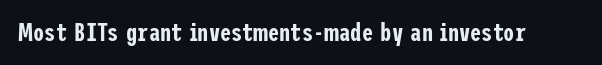
If you drew a line through each stem, it would be perfectly vertical. Characters follow at the spacing the type designer built in. The words here are not underlined.
